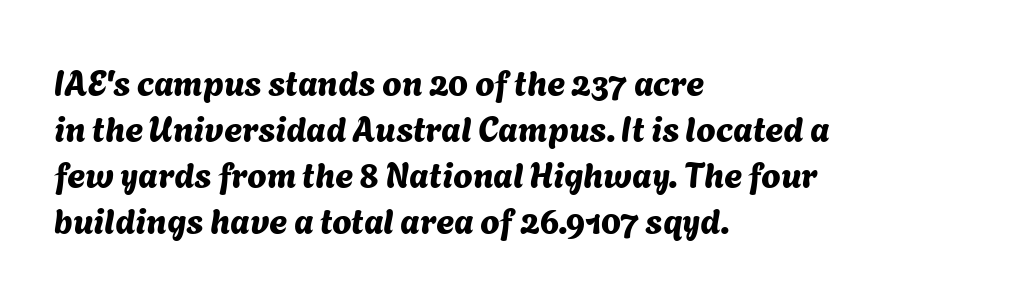
The image shows 35 px sans-serif type; set left-aligned, normal line spacing (1.31x), normal letter spacing, not underlined; medium stroke contrast and a medium x-height.
